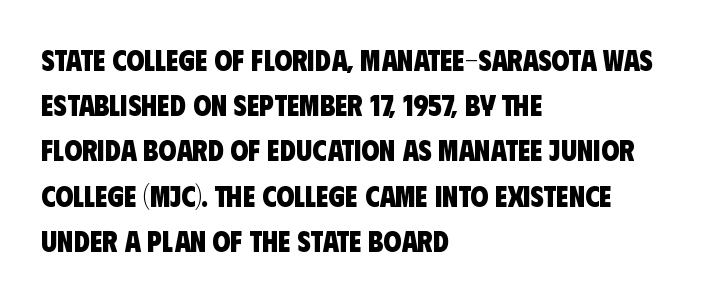
{"serif": "no", "bold": "yes", "weight": "heavy", "width": "condensed", "stroke_contrast": "low", "x_height": "large", "monospaced": "no", "underline": "no", "align": "left", "line_spacing": "normal", "line_spacing_ratio": 1.56, "letter_spacing": "normal", "letter_spacing_em": 0.0, "glyph_px": 29}
